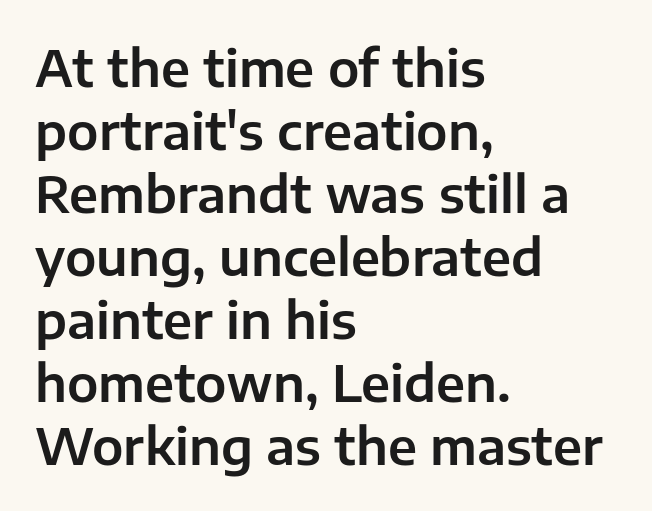
What stands out about the letter spacing? Nothing — it is the standard amount. Words float on clear page, feet unadorned. Think of a printed novel: that variable character pitch is what you see here. What's the leading like? Ordinary, nothing unusual.
